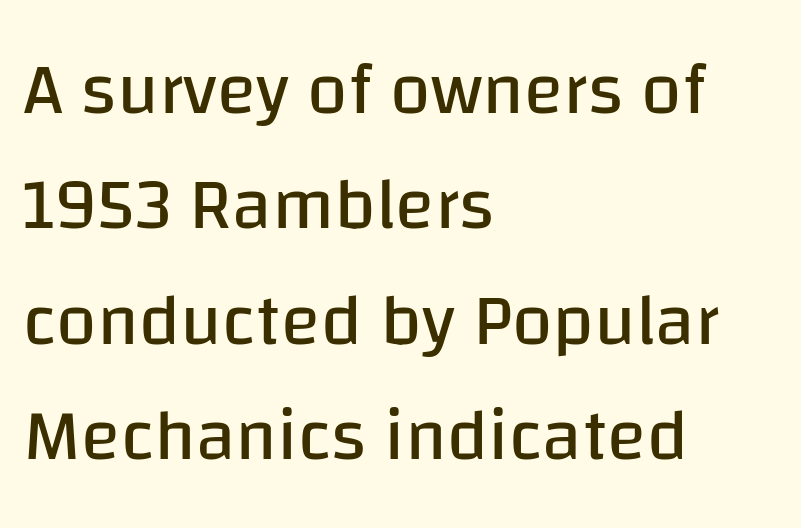
The image shows 73 px regular-weight sans-serif type, upright; set left-aligned, normal line spacing (1.58x), normal letter spacing, not underlined; low stroke contrast and a large x-height.
